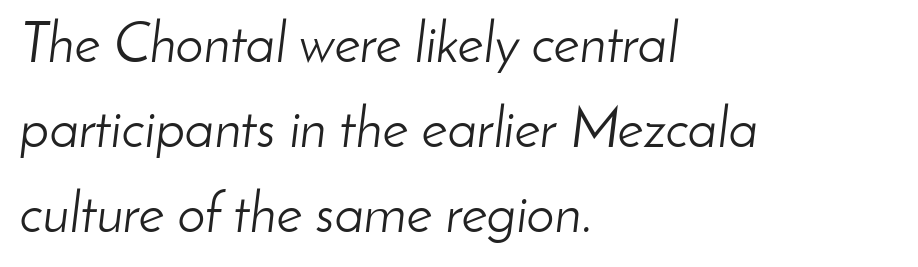
Q: Is the text bold? A: No.
Q: Is the text italic (slanted)? A: Yes, it leans right by about 8 degrees.
Q: Is the text underlined? A: No.
Q: How is the paragraph aligned? A: Left-aligned.
Q: Is the spacing between letters normal or unusually wide? A: Normal.
Q: Is the spacing between lines tight, normal or loose? A: Normal.
Q: Width (condensed, normal, or wide)? A: Normal.
Q: Stroke contrast? A: Low.
Q: x-height? A: Small.
Q: Monospaced? A: No.
